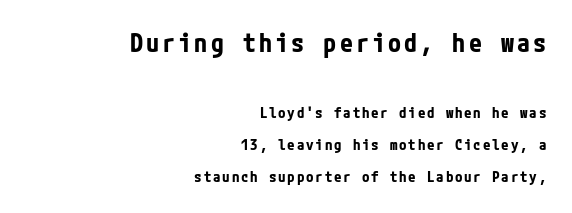
Q: Is the text bold? A: Yes.
Q: Is the text italic (slanted)? A: No, it is upright.
Q: Is the text underlined? A: No.
Q: How is the paragraph aligned? A: Right-aligned.
Q: Is the spacing between lines tight, normal or loose? A: Loose.
Q: Which block of text is set in a larger size, the first (top) or the second (bottom)? A: The first (top) one.
